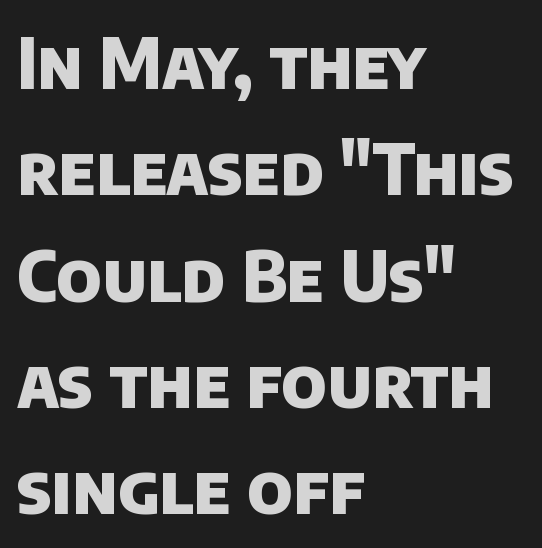
Typographic density is high because the face is bold. The specimen omits any rule beneath the text block's lines. These lines sit exactly where default settings would place them. Characters follow at the spacing the type designer built in. The rendering uses natural spacing where letterforms have individual widths.
